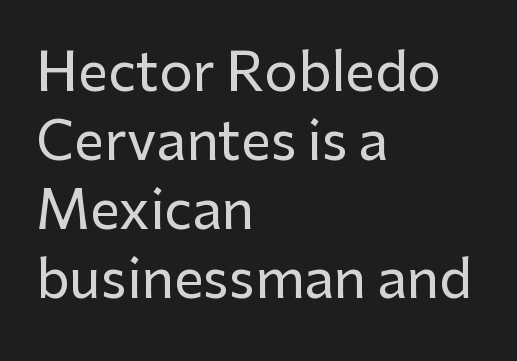
Q: Is the text italic (slanted)? A: No, it is upright.
Q: Is the typeface a serif or a sans-serif typeface? A: Sans-serif.
Q: Is the text underlined? A: No.
Q: How is the paragraph aligned? A: Left-aligned.
Q: Is the spacing between letters normal or unusually wide? A: Normal.
Q: Is the spacing between lines tight, normal or loose? A: Normal.
Q: Width (condensed, normal, or wide)? A: Normal.
Q: Stroke contrast? A: Low.
Q: x-height? A: Medium.
Q: Monospaced? A: No.
